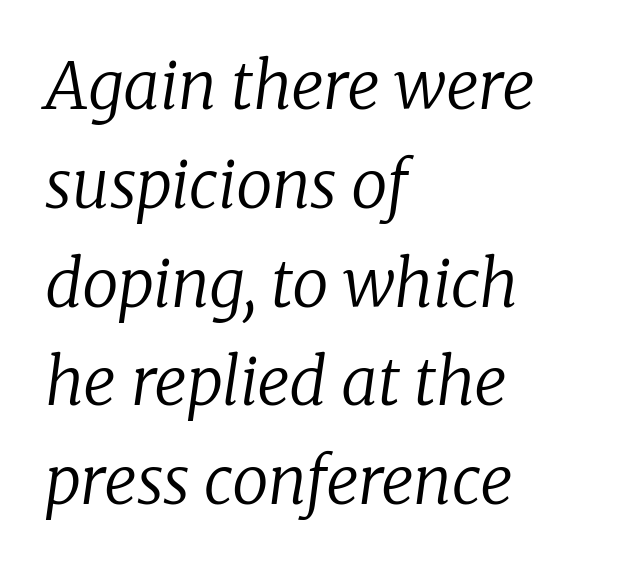
Alignment: flush left. The cut favours lightness, reaching ordinary text weight at its darkest. A typesetter would call this proportional, since set widths differ per character. A typesetter would mark this as italic. The tracking reads as untouched default to a designer's eye. Old-style or modern, the face here clearly has serifs.
